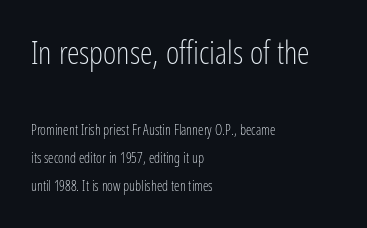
These glyphs show unthickened strokes, regular width or finer. Nope, no serifs anywhere on these letters. Does the lettering tilt? It doesn't — this is upright. Here the designer chose a conventional face with non-uniform glyph widths. Each word holds together tightly as a unit, with standard inter-letter gaps.
